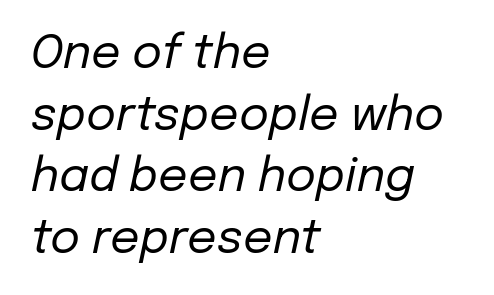
Underlining? Definitely not there. Think standard paragraph weight, or any step lighter than that. The axis of the letterforms is tilted away from vertical. Proportional: the letters do not fall into vertical columns.
